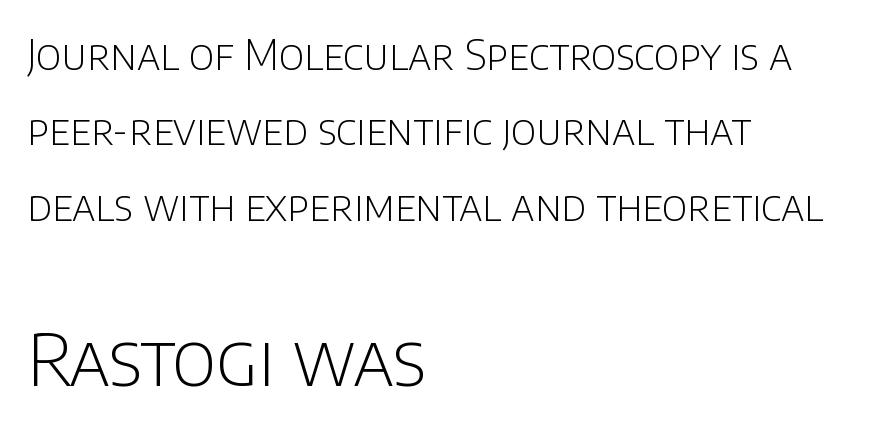
Beneath every word, the page is bare. No italicization has been applied; the sample stays upright. The passage shown is typeset with a sans-serif family. Weight: regular or lighter. The letters advance in unequal steps, a hallmark of proportional type. The compositor pushed each line to the left boundary.
